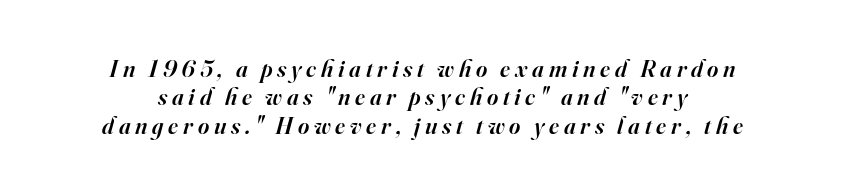
{"italic": "yes", "lean": "right", "slant_degrees": 16, "bold": "semi", "underline": "no", "align": "center", "line_spacing_ratio": 1.18, "letter_spacing": "wide", "letter_spacing_em": 0.2, "glyph_px": 24}
